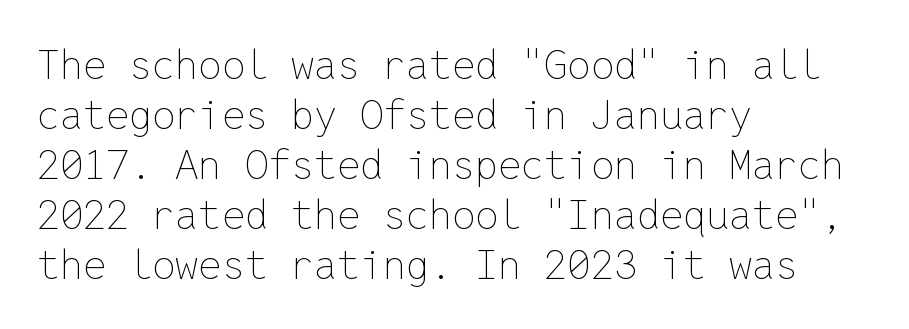
How are the letters spaced? Ordinarily, with no added tracking. The glyphs are unaccompanied by any horizontal stroke below them. Italic? Not at all — the glyphs are vertical. The cut favours lightness, reaching ordinary text weight at its darkest. If you drew a ruler down the left edge, every line would touch it. Fixed-width glyphs throughout — classic coding-font behaviour.
